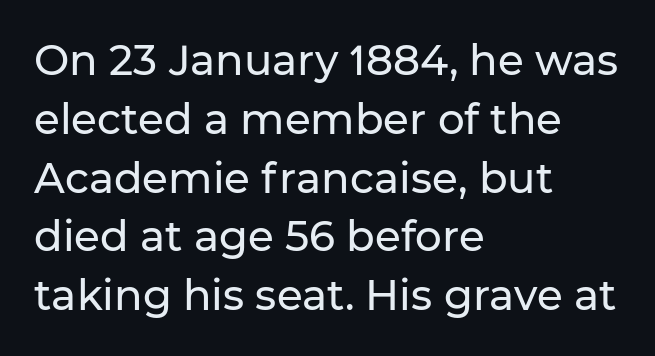
Notice how the passage keeps a crisp vertical edge on the left only. Inter-character spacing is left at the font's built-in metrics. Every character sits straight up, as roman type does. The specimen omits any rule beneath the text block's lines. Each letter keeps its own natural width here, so spacing adapts to shape. What's the leading like? Ordinary, nothing unusual.
